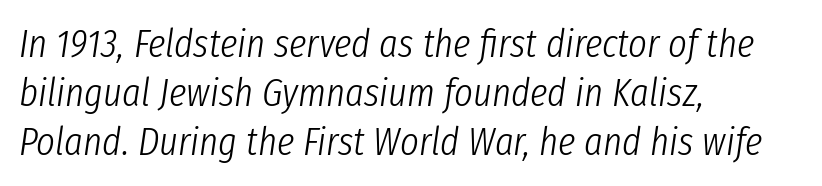
This reads as an unemphasized weight, regular at the heaviest. Observe the lean: these are italic letterforms. What stands out about the letter spacing? Nothing — it is the standard amount. Check the space under the baseline: it is left empty. All the whitespace from short lines collects on the right.
